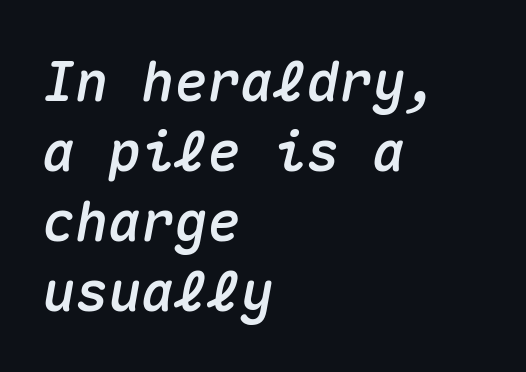
{"italic": "yes", "lean": "right", "slant_degrees": 10, "width": "normal", "stroke_contrast": "medium", "x_height": "medium", "monospaced": "yes", "underline": "no", "align": "left", "line_spacing": "normal", "line_spacing_ratio": 1.27, "letter_spacing": "normal", "letter_spacing_em": 0.0, "glyph_px": 55}
